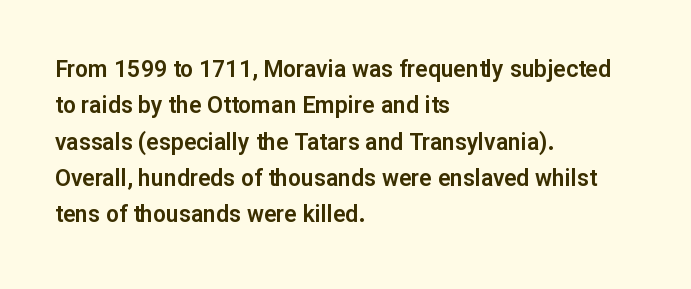
Q: Is the text italic (slanted)? A: No, it is upright.
Q: Is the text underlined? A: No.
Q: How is the paragraph aligned? A: Left-aligned.
Q: Is the spacing between letters normal or unusually wide? A: Normal.
Q: Is the spacing between lines tight, normal or loose? A: Normal.
